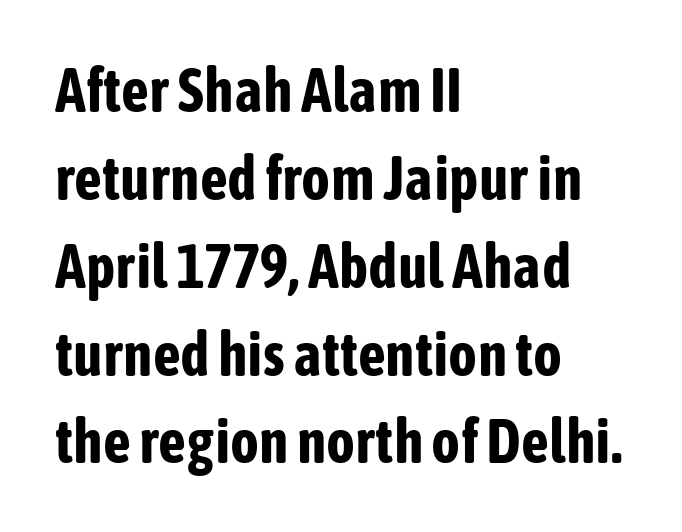
The image shows 61 px bold, condensed sans-serif type, upright; set left-aligned, normal line spacing (1.44x), normal letter spacing, not underlined; low stroke contrast and a medium x-height.
